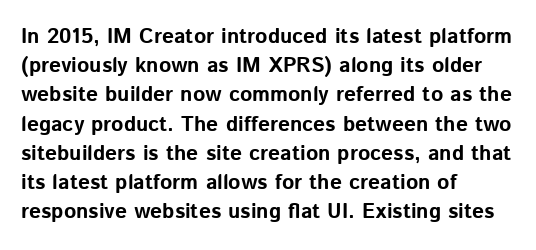
{"italic": "no", "bold": "yes", "underline": "no", "align": "left", "line_spacing": "normal", "line_spacing_ratio": 1.39, "letter_spacing": "normal", "letter_spacing_em": 0.0, "glyph_px": 21}
